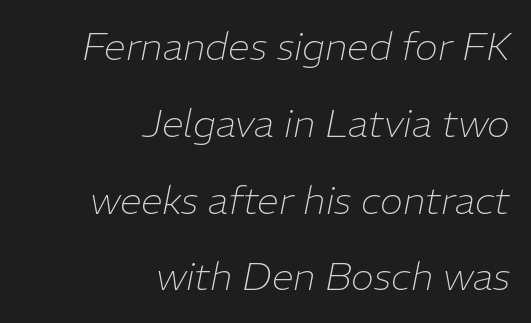
Just letters on the line, the space beneath them empty. The letters are slanted; this is an italic face. The passage is arranged like a letterhead date or caption credit — flush right. Weight: not bold — regular or lighter. Look at the tracking — it's just the regular setting, nothing added.
